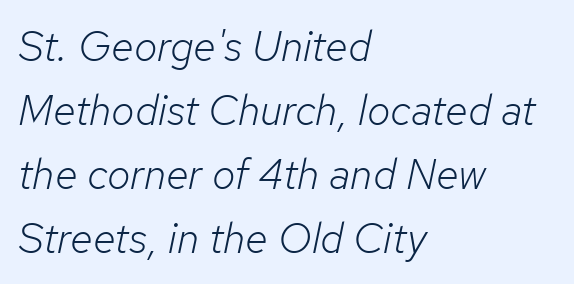
Q: Is the text bold? A: No.
Q: Is the text italic (slanted)? A: Yes, it leans right by about 12 degrees.
Q: Is the text underlined? A: No.
Q: How is the paragraph aligned? A: Left-aligned.
Q: Is the spacing between letters normal or unusually wide? A: Normal.
Q: Is the spacing between lines tight, normal or loose? A: Normal.
Q: Width (condensed, normal, or wide)? A: Normal.
Q: Stroke contrast? A: Low.
Q: x-height? A: Medium.
Q: Monospaced? A: No.
